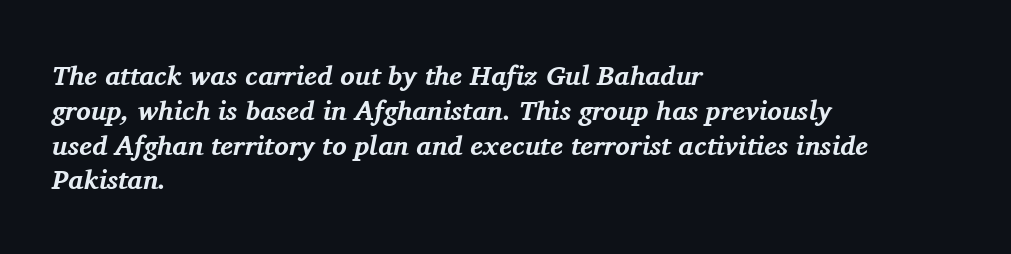
{"italic": "yes", "lean": "right", "slant_degrees": 11, "bold": "yes", "underline": "no", "align": "left", "line_spacing": "normal", "line_spacing_ratio": 1.29, "letter_spacing": "normal", "letter_spacing_em": 0.0, "glyph_px": 27}
